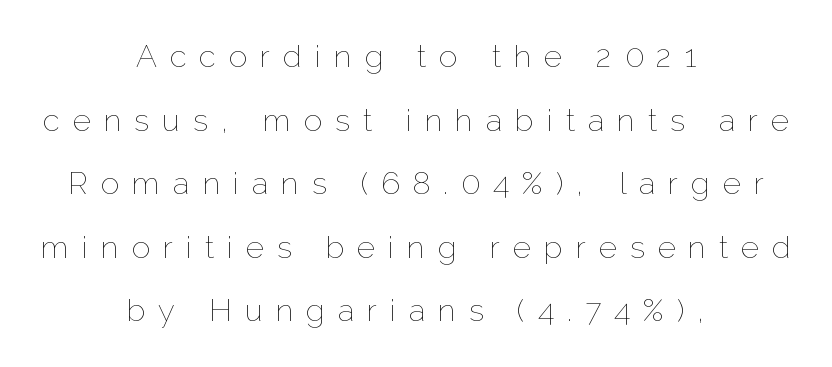
{"italic": "no", "bold": "no", "weight": "thin", "width": "normal", "stroke_contrast": "low", "x_height": "medium", "monospaced": "no", "underline": "no", "align": "center", "line_spacing": "loose", "line_spacing_ratio": 2.05, "letter_spacing": "wide", "letter_spacing_em": 0.42, "glyph_px": 31}
